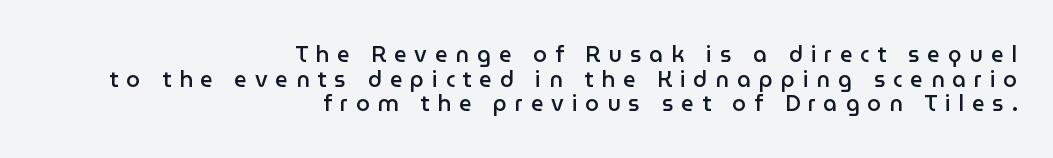
Q: Is the text bold? A: Semi-bold.
Q: Is the text italic (slanted)? A: No, it is upright.
Q: Is the text underlined? A: No.
Q: How is the paragraph aligned? A: Right-aligned.
Q: Is the spacing between letters normal or unusually wide? A: Unusually wide.
Q: Is the spacing between lines tight, normal or loose? A: Tight.
